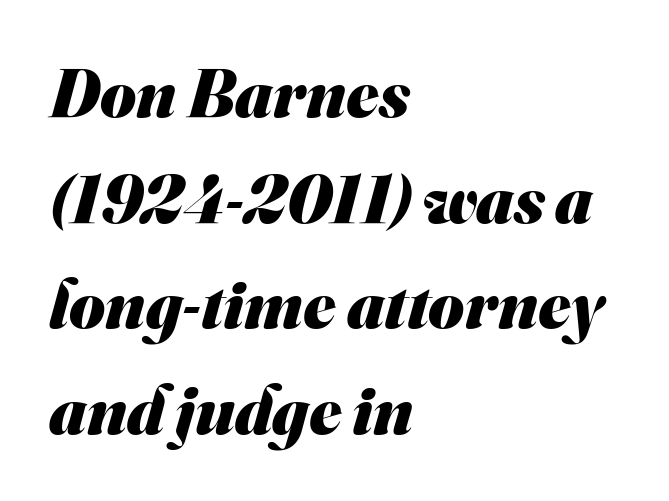
Letter spacing: default. What kind of face is this? One without serifs — a sans. Lines of text with bare space underneath. Weight: bold.
